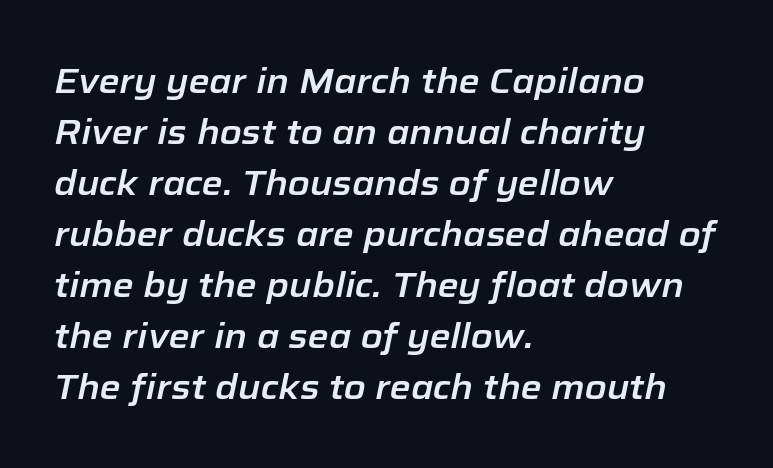
{"italic": "yes", "lean": "right", "slant_degrees": 12, "width": "normal", "stroke_contrast": "low", "x_height": "medium", "monospaced": "no", "underline": "no", "align": "left", "line_spacing": "normal", "line_spacing_ratio": 1.5, "letter_spacing": "normal", "letter_spacing_em": 0.0, "glyph_px": 34}
